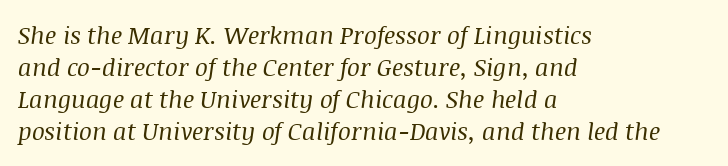
Q: Is the text bold? A: No.
Q: Is the text italic (slanted)? A: Yes, it leans right by about 8 degrees.
Q: Is the text underlined? A: No.
Q: How is the paragraph aligned? A: Left-aligned.
Q: Is the spacing between letters normal or unusually wide? A: Normal.
Q: Is the spacing between lines tight, normal or loose? A: Normal.
